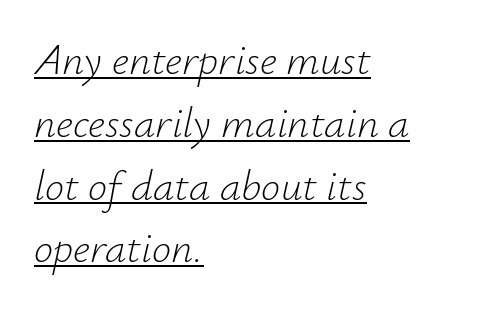
{"italic": "yes", "lean": "right", "slant_degrees": 12, "bold": "no", "weight": "light", "width": "normal", "stroke_contrast": "low", "x_height": "small", "monospaced": "no", "underline": "yes", "align": "left", "line_spacing": "normal", "line_spacing_ratio": 1.46, "letter_spacing": "normal", "letter_spacing_em": 0.0, "glyph_px": 43}
